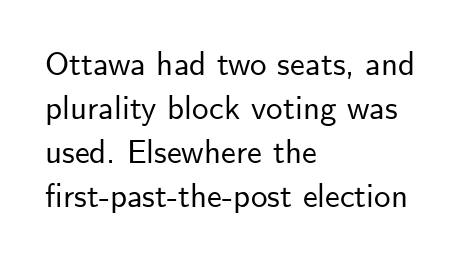
The image shows 33 px sans-serif type, upright; set left-aligned, normal line spacing (1.33x), normal letter spacing, not underlined; low stroke contrast and a small x-height.
